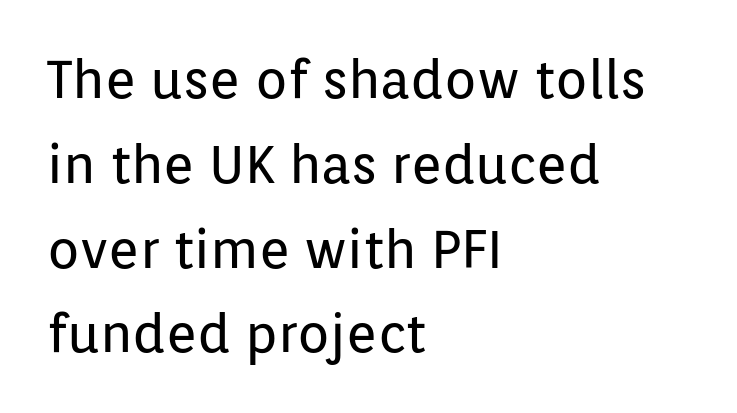
This is not heavy type; no bold has been used. It's the straight-up-and-down kind of type. What stands out about the letter spacing? Nothing — it is the standard amount. Spacing verdict: proportional, widths tailored to each character. Nobody drew a line under any word here. Unlike a traditional serif, this face leaves its strokes unadorned.
